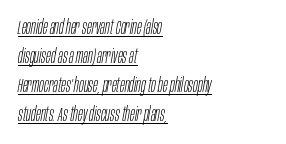
Stroke mass is kept to a normal reading level or below. Designer's note — italics engaged. Vertically, the passage feels balanced, rows spaced as you'd expect. In CSS terms this would be text-align: left.
